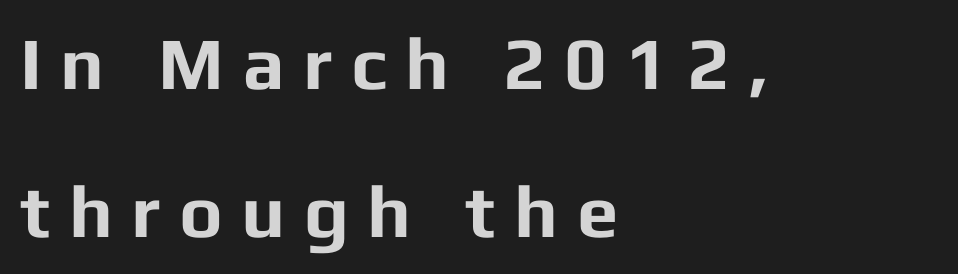
The image shows 74 px bold sans-serif type, upright; set left-aligned, loose line spacing (2.0x), unusually wide letter spacing (+0.25 em), not underlined; low stroke contrast and a medium x-height.
